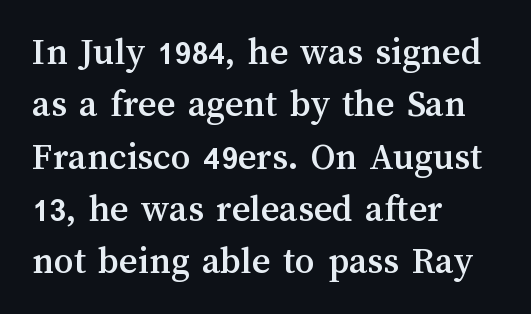
Q: Is the text italic (slanted)? A: No, it is upright.
Q: Is the text underlined? A: No.
Q: How is the paragraph aligned? A: Left-aligned.
Q: Is the spacing between letters normal or unusually wide? A: Normal.
Q: Is the spacing between lines tight, normal or loose? A: Normal.
Q: Width (condensed, normal, or wide)? A: Normal.
Q: Stroke contrast? A: Medium.
Q: x-height? A: Medium.
Q: Monospaced? A: No.
